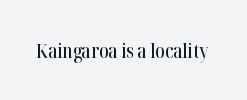
Q: Is the text italic (slanted)? A: No, it is upright.
Q: Is the text underlined? A: No.
Q: Is the spacing between letters normal or unusually wide? A: Normal.
